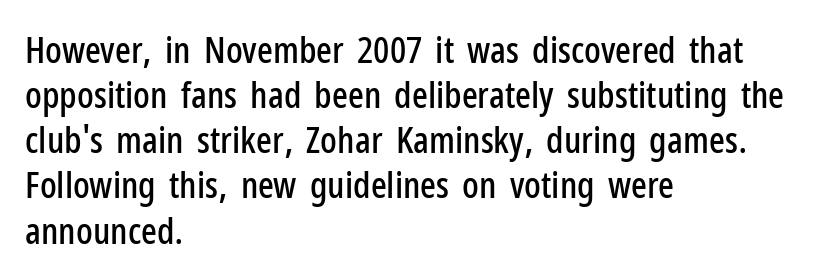
The image shows 37 px condensed sans-serif type, upright; set left-aligned, line spacing 1.22x, normal letter spacing, not underlined; low stroke contrast and a medium x-height.
